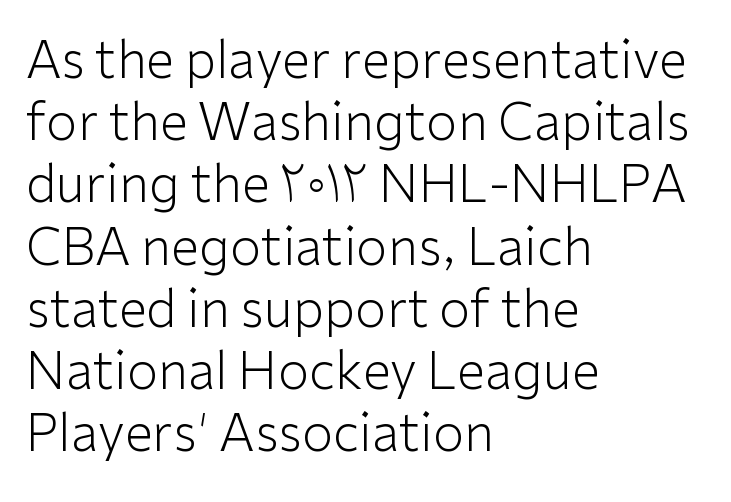
{"serif": "no", "italic": "no", "bold": "no", "weight": "light", "width": "normal", "stroke_contrast": "low", "x_height": "medium", "monospaced": "no", "underline": "no", "align": "left", "line_spacing_ratio": 1.22, "letter_spacing": "normal", "letter_spacing_em": 0.0, "glyph_px": 51}
